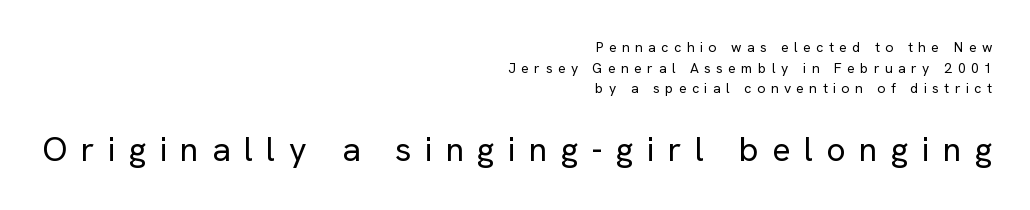
{"serif": "no", "italic": "no", "bold": "no", "weight": "regular", "width": "normal", "stroke_contrast": "low", "x_height": "medium", "monospaced": "no", "underline": "no", "align": "right", "line_spacing": "normal", "line_spacing_ratio": 1.47, "letter_spacing": "wide", "letter_spacing_em": 0.39, "larger_block": "second", "size_ratio": 2.43, "glyph_px": 34}
